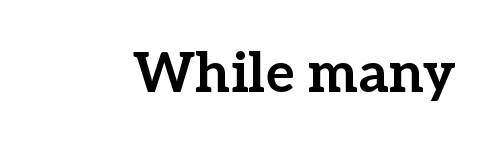
The image shows 55 px bold serif type, upright; set normal letter spacing, not underlined; low stroke contrast and a medium x-height.
